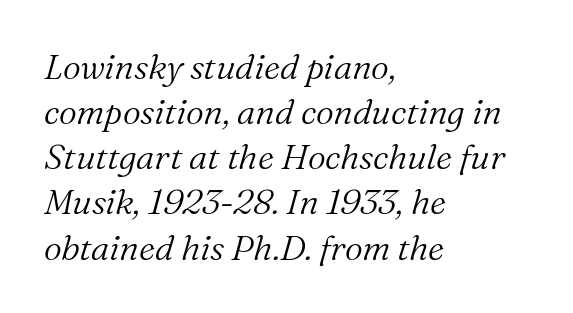
{"serif": "yes", "italic": "yes", "lean": "right", "slant_degrees": 16, "bold": "no", "weight": "light", "width": "normal", "stroke_contrast": "medium", "x_height": "medium", "monospaced": "no", "underline": "no", "align": "left", "line_spacing": "normal", "line_spacing_ratio": 1.29, "letter_spacing": "normal", "letter_spacing_em": 0.0, "glyph_px": 35}
